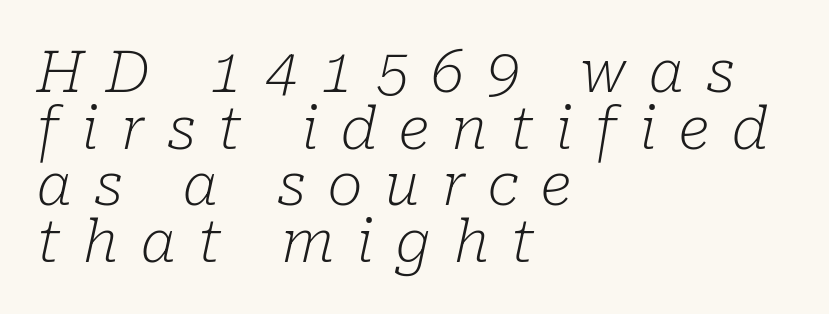
The image shows 59 px light serif type, italic (leaning right); set left-aligned, tight line spacing (0.96x), unusually wide letter spacing (+0.38 em), not underlined; low stroke contrast and a medium x-height.
